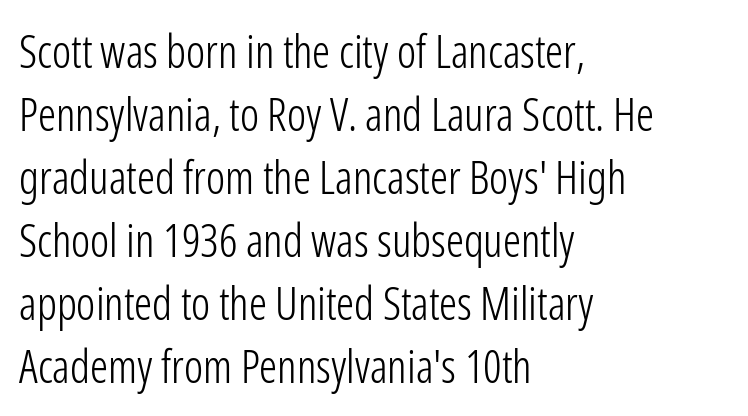
The image shows 45 px light, condensed sans-serif type, upright; set left-aligned, normal line spacing (1.4x), normal letter spacing, not underlined; low stroke contrast and a medium x-height.
